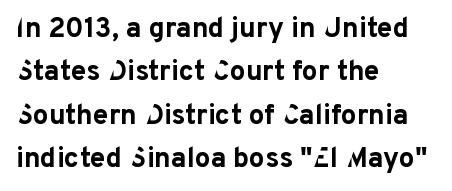
The image shows 28 px bold sans-serif type, upright; set left-aligned, normal line spacing (1.55x), normal letter spacing, not underlined; low stroke contrast and a medium x-height.
